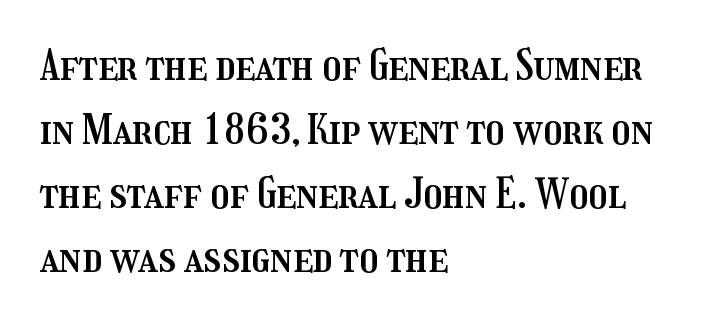
Underlining? Definitely not there. Proportional: the letters do not fall into vertical columns. A typesetter would mark this as roman, not italic. Each word holds together tightly as a unit, with standard inter-letter gaps. This sample is left-justified, so line endings fall wherever the words run out. The space between consecutive lines is moderate.
